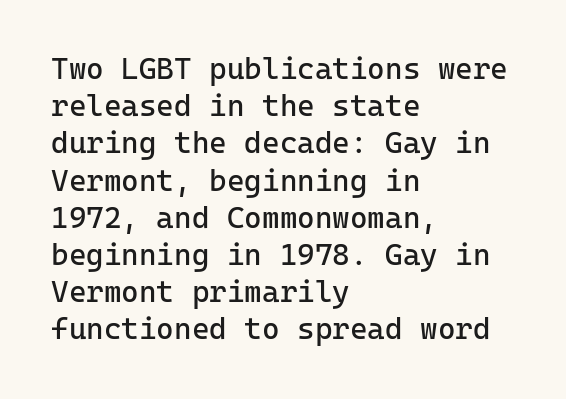
Q: Is the text bold? A: No.
Q: Is the text italic (slanted)? A: No, it is upright.
Q: Is the typeface a serif or a sans-serif typeface? A: Sans-serif.
Q: Is the text underlined? A: No.
Q: How is the paragraph aligned? A: Left-aligned.
Q: Is the spacing between letters normal or unusually wide? A: Normal.
Q: Width (condensed, normal, or wide)? A: Normal.
Q: Stroke contrast? A: Low.
Q: x-height? A: Medium.
Q: Monospaced? A: Yes.
